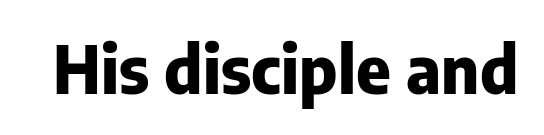
Q: Is the text bold? A: Yes.
Q: Is the text italic (slanted)? A: No, it is upright.
Q: Is the typeface a serif or a sans-serif typeface? A: Sans-serif.
Q: Is the text underlined? A: No.
Q: Is the spacing between letters normal or unusually wide? A: Normal.
Q: Width (condensed, normal, or wide)? A: Normal.
Q: Stroke contrast? A: Low.
Q: x-height? A: Medium.
Q: Monospaced? A: No.
